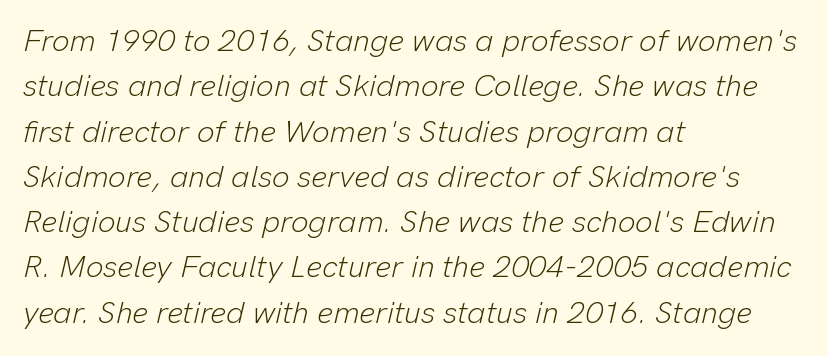
Every row of glyphs begins at an identical x-position on the left. There's an unmistakable incline to the writing here. Compared with typical body copy, the letter spacing here is the same. Stroke mass is kept to a normal reading level or below.
